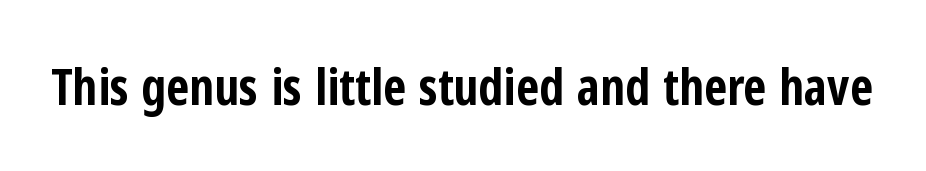
{"serif": "no", "italic": "no", "bold": "yes", "weight": "bold", "width": "condensed", "stroke_contrast": "low", "x_height": "medium", "monospaced": "no", "underline": "no", "letter_spacing": "normal", "letter_spacing_em": 0.0, "glyph_px": 50}
